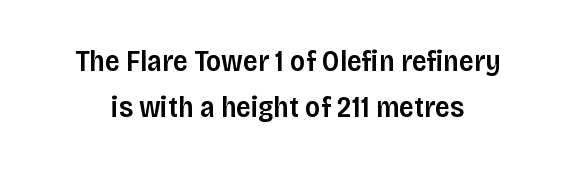
The image shows 29 px semibold sans-serif type, upright; set normal line spacing (1.58x), normal letter spacing, not underlined; low stroke contrast and a large x-height.
